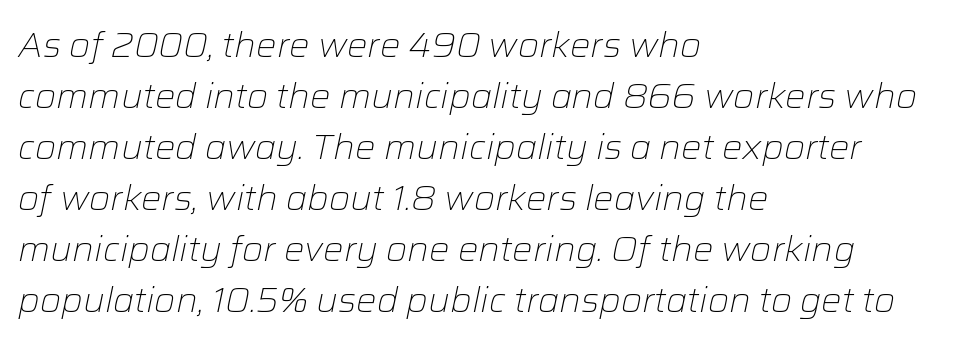
The image shows 34 px light type, italic (leaning right); set left-aligned, normal line spacing (1.5x), normal letter spacing, not underlined; low stroke contrast and a medium x-height.
